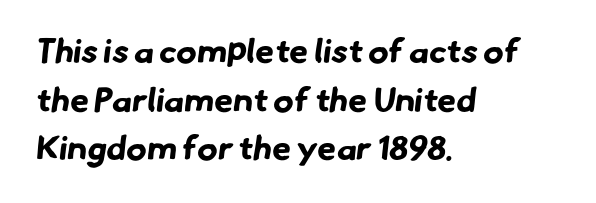
The image shows 34 px bold sans-serif type; set left-aligned, normal line spacing (1.43x), normal letter spacing, not underlined; low stroke contrast and a small x-height.
